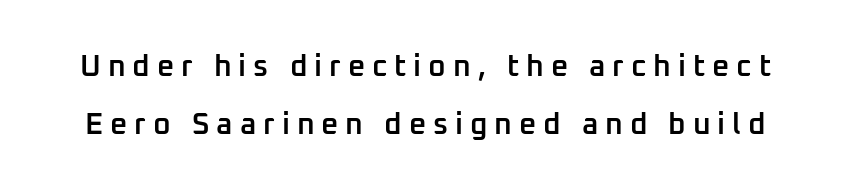
Q: Is the text bold? A: Semi-bold.
Q: Is the text italic (slanted)? A: No, it is upright.
Q: Is the typeface a serif or a sans-serif typeface? A: Sans-serif.
Q: Is the text underlined? A: No.
Q: Is the spacing between letters normal or unusually wide? A: Unusually wide.
Q: Is the spacing between lines tight, normal or loose? A: Loose.
Q: Width (condensed, normal, or wide)? A: Normal.
Q: Stroke contrast? A: Low.
Q: x-height? A: Medium.
Q: Monospaced? A: No.
